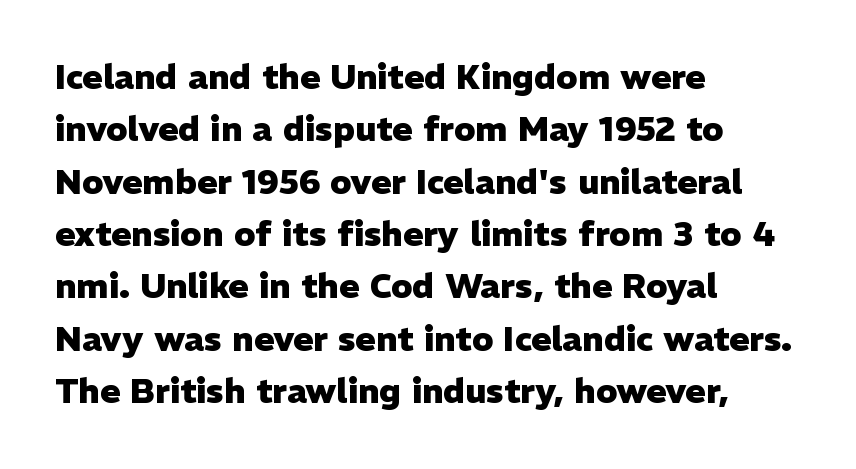
Every stem runs plumb, perpendicular to the baseline. Inter-character spacing is left at the font's built-in metrics. Summary of weight: heavy, a full bold. The lines in this sample share a left origin and differ only in where they stop. Here the designer chose a conventional face with non-uniform glyph widths. The area under the type is left untouched.
